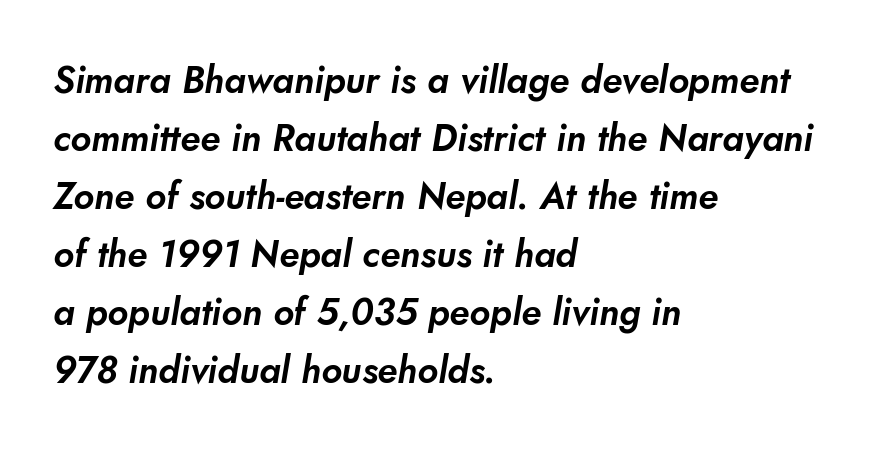
The image shows 37 px sans-serif type; set left-aligned, normal line spacing (1.57x), normal letter spacing, not underlined; low stroke contrast and a small x-height.
